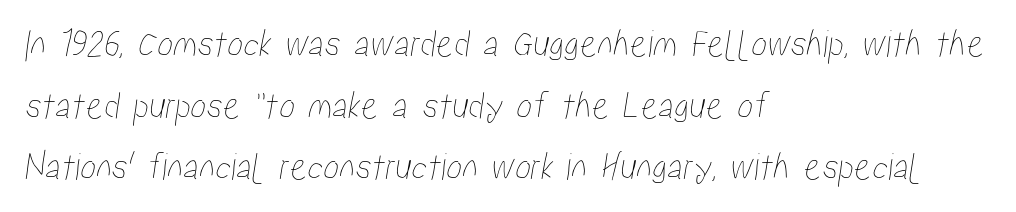
Q: Is the text underlined? A: No.
Q: How is the paragraph aligned? A: Left-aligned.
Q: Is the spacing between letters normal or unusually wide? A: Normal.
Q: Is the spacing between lines tight, normal or loose? A: Normal.
Q: Width (condensed, normal, or wide)? A: Condensed.
Q: Stroke contrast? A: Low.
Q: x-height? A: Medium.
Q: Monospaced? A: No.
